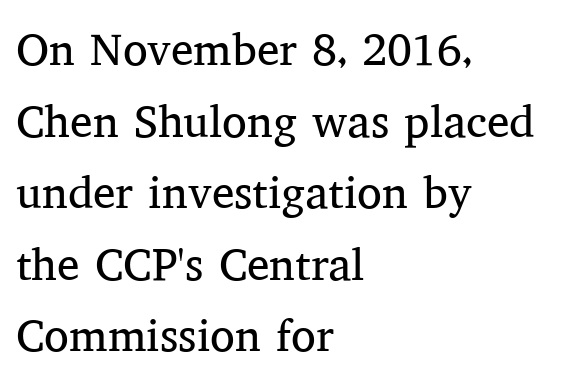
Classification — serif. The passage shown stacks its lines at a standard gap. Stems here are at most as thick as an everyday book face. Does extra space separate the letters? No, they use regular spacing. Unlike italic type, these characters show no tilt at all. These lines stack with their left ends in a neat column.
